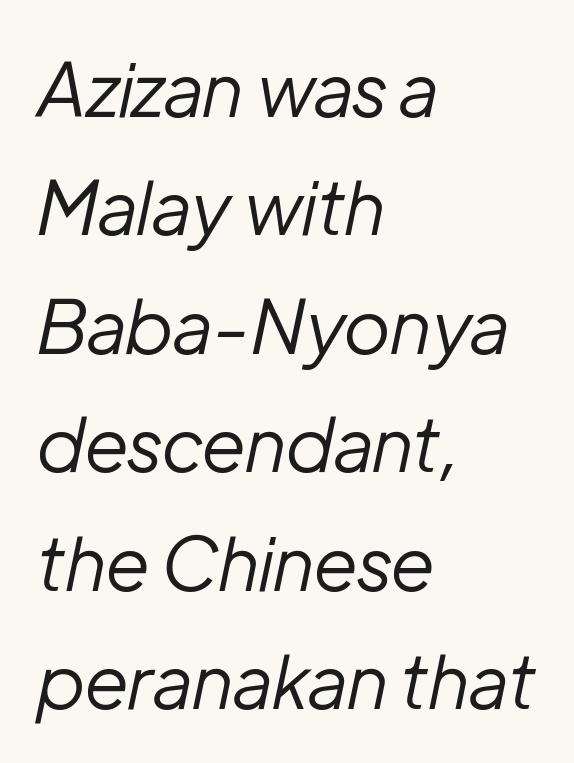
The image shows 74 px regular-weight type, italic (leaning right); set left-aligned, normal line spacing (1.6x), normal letter spacing, not underlined; low stroke contrast and a medium x-height.
